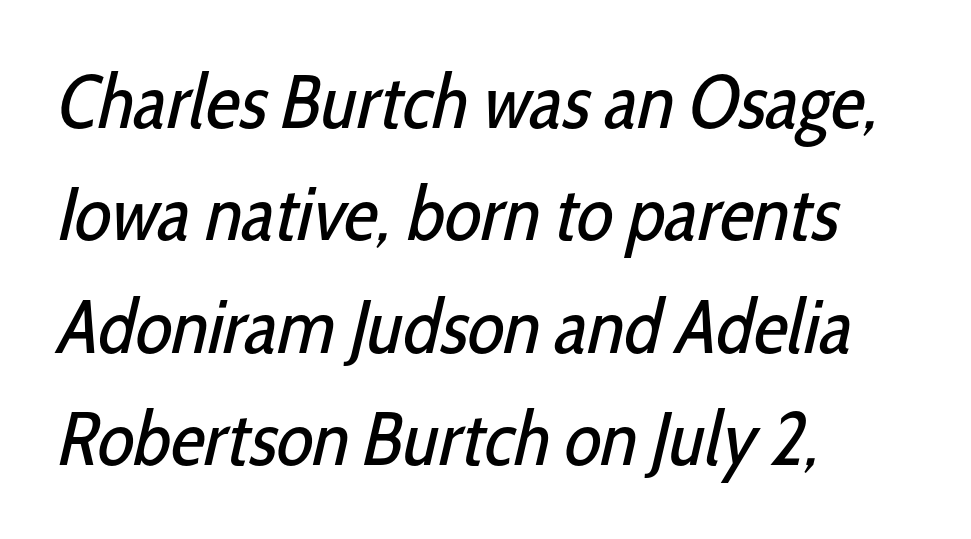
The image shows 76 px regular-weight, condensed sans-serif type; set left-aligned, normal line spacing (1.48x), normal letter spacing, not underlined; low stroke contrast and a medium x-height.
